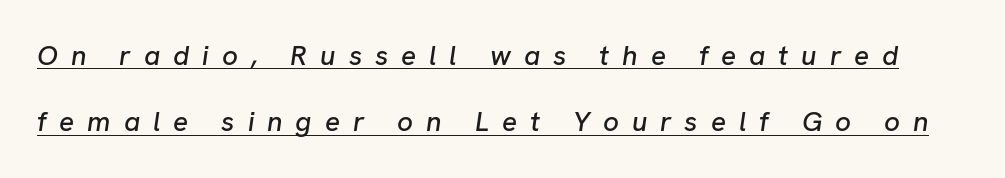
Q: Is the text italic (slanted)? A: Yes, it leans right by about 8 degrees.
Q: Is the text underlined? A: Yes.
Q: Is the spacing between letters normal or unusually wide? A: Unusually wide.
Q: Is the spacing between lines tight, normal or loose? A: Loose.
Q: Width (condensed, normal, or wide)? A: Normal.
Q: Stroke contrast? A: Low.
Q: x-height? A: Medium.
Q: Monospaced? A: No.
